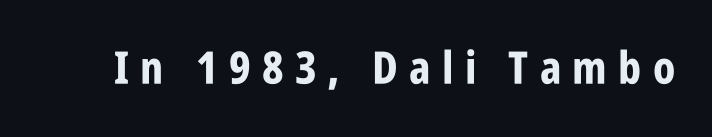
Q: Is the text bold? A: Yes.
Q: Is the text italic (slanted)? A: No, it is upright.
Q: Is the typeface a serif or a sans-serif typeface? A: Sans-serif.
Q: Is the text underlined? A: No.
Q: Is the spacing between letters normal or unusually wide? A: Unusually wide.
Q: Width (condensed, normal, or wide)? A: Condensed.
Q: Stroke contrast? A: Low.
Q: x-height? A: Large.
Q: Monospaced? A: No.
